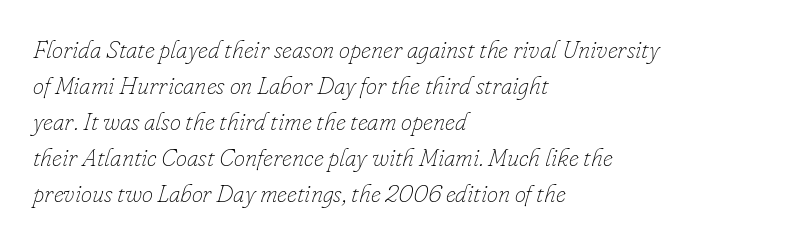
{"italic": "yes", "lean": "right", "slant_degrees": 16, "bold": "no", "underline": "no", "align": "left", "line_spacing": "normal", "line_spacing_ratio": 1.44, "letter_spacing": "normal", "letter_spacing_em": 0.0, "glyph_px": 25}
